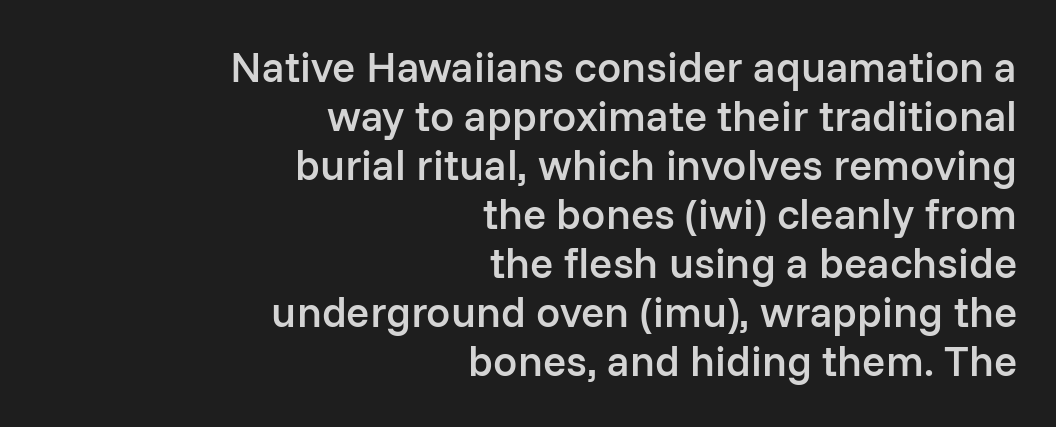
Is this a sans? Yes — the strokes have no serifs. In terms of weight, the rendering is demibold, just under bold. Students, note that the glyphs here touch the page at normal intervals. A typesetter would call this proportional, since set widths differ per character. Cramped leading. The gap between lines stays unmarked.
